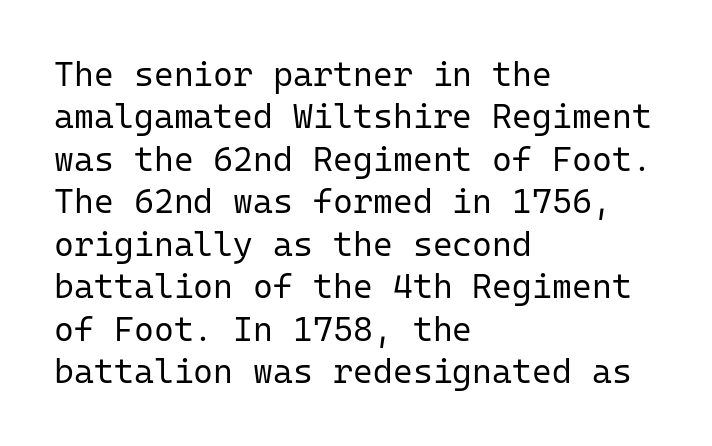
Q: Is the text bold? A: No.
Q: Is the text italic (slanted)? A: No, it is upright.
Q: Is the typeface a serif or a sans-serif typeface? A: Sans-serif.
Q: Is the text underlined? A: No.
Q: How is the paragraph aligned? A: Left-aligned.
Q: Is the spacing between letters normal or unusually wide? A: Normal.
Q: Is the spacing between lines tight, normal or loose? A: Normal.
Q: Width (condensed, normal, or wide)? A: Normal.
Q: Stroke contrast? A: Low.
Q: x-height? A: Medium.
Q: Monospaced? A: Yes.
